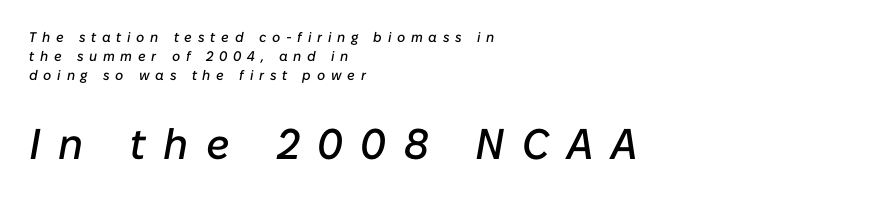
A student would call this left alignment; a typographer would say flush left, rag right. Size contrast runs from small at the top to large at the bottom. Varying glyph widths throughout — classic text-font behaviour. Successive baselines arrive at the customary interval. In terms of posture, this sample is oblique. The horizontal fit of the characters is loose and conspicuously gappy.
